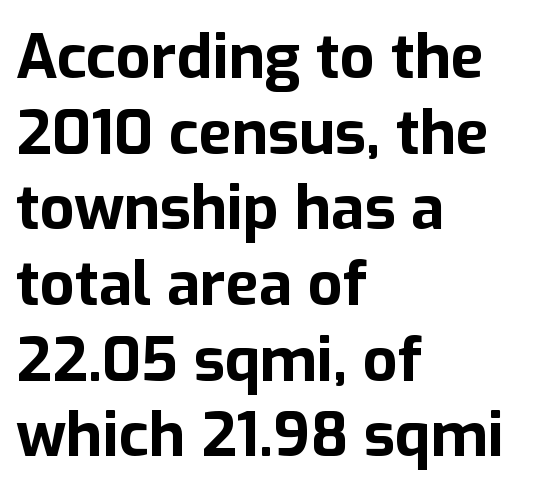
Short note: letters normally spaced. Rule under the text: the space is simply empty. The lettering stays uniformly vertical, giving the passage a roman look. Alignment: flush left. Heavy-handed strokes throughout: this text is bold.
